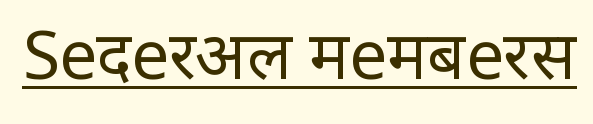
{"serif": "no", "italic": "no", "bold": "no", "weight": "regular", "width": "condensed", "stroke_contrast": "low", "x_height": "large", "monospaced": "no", "underline": "yes", "letter_spacing": "normal", "letter_spacing_em": 0.0, "glyph_px": 67}
